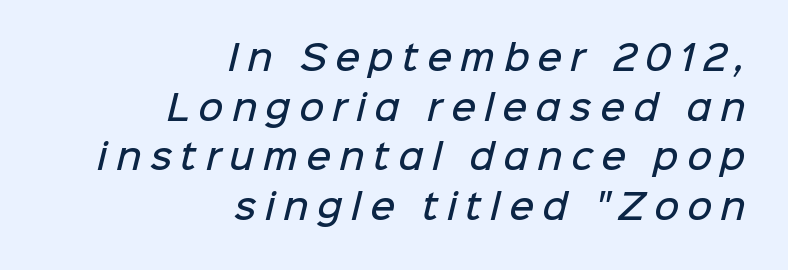
The image shows 34 px semibold sans-serif type; set right-aligned, normal line spacing (1.46x), unusually wide letter spacing (+0.25 em), not underlined; low stroke contrast and a medium x-height.
